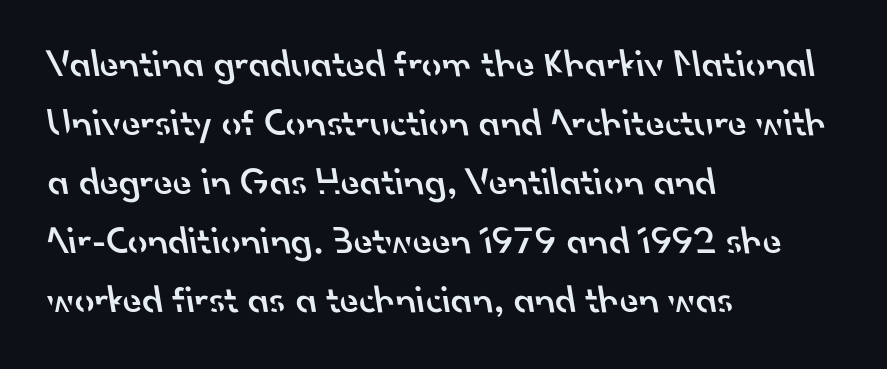
Q: Is the text bold? A: Semi-bold.
Q: Is the typeface a serif or a sans-serif typeface? A: Sans-serif.
Q: Is the text underlined? A: No.
Q: How is the paragraph aligned? A: Left-aligned.
Q: Is the spacing between letters normal or unusually wide? A: Normal.
Q: Is the spacing between lines tight, normal or loose? A: Normal.
Q: Width (condensed, normal, or wide)? A: Normal.
Q: Stroke contrast? A: Low.
Q: x-height? A: Small.
Q: Monospaced? A: No.
